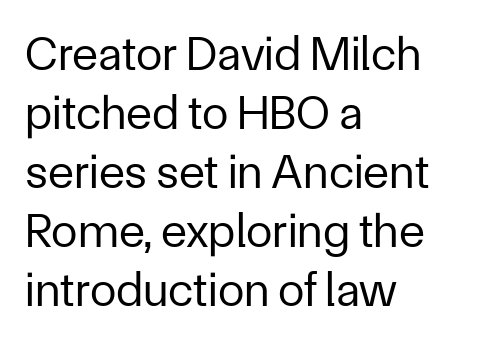
{"serif": "no", "italic": "no", "bold": "no", "weight": "regular", "width": "normal", "stroke_contrast": "low", "x_height": "medium", "monospaced": "no", "underline": "no", "align": "left", "line_spacing_ratio": 1.23, "letter_spacing": "normal", "letter_spacing_em": 0.0, "glyph_px": 48}
